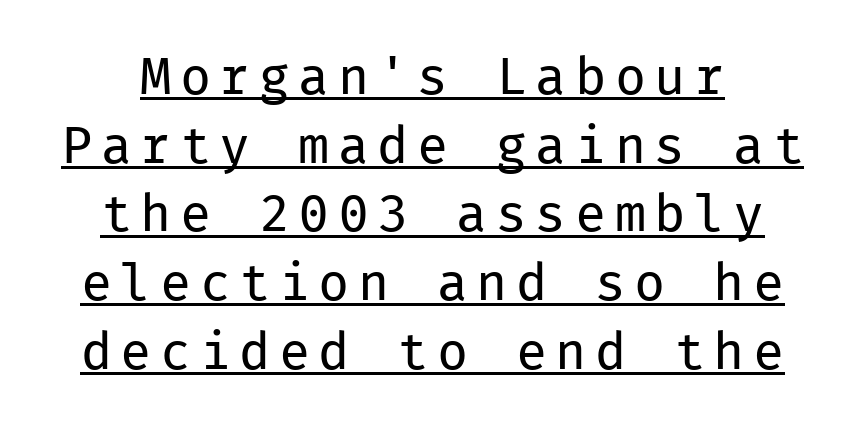
The image shows 52 px regular-weight sans-serif type, upright, monospaced; set normal line spacing (1.32x), underlined; low stroke contrast and a medium x-height.
